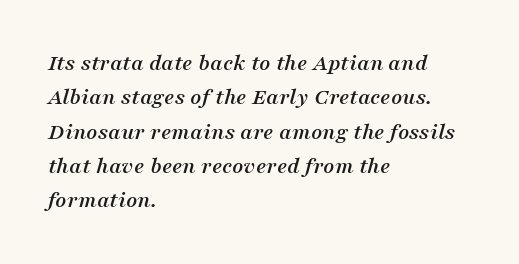
Q: Is the text italic (slanted)? A: Yes, it leans right by about 16 degrees.
Q: Is the text underlined? A: No.
Q: How is the paragraph aligned? A: Left-aligned.
Q: Is the spacing between letters normal or unusually wide? A: Normal.
Q: Is the spacing between lines tight, normal or loose? A: Normal.
